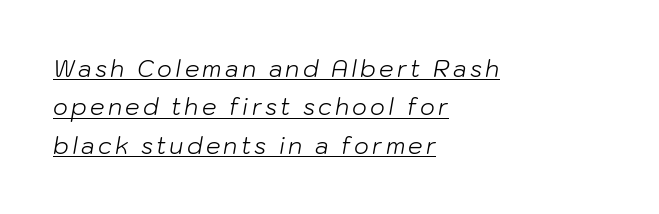
Q: Is the text bold? A: No.
Q: Is the text italic (slanted)? A: Yes, it leans right by about 10 degrees.
Q: Is the text underlined? A: Yes.
Q: How is the paragraph aligned? A: Left-aligned.
Q: Is the spacing between lines tight, normal or loose? A: Normal.
